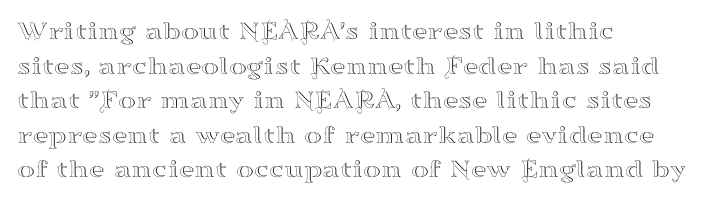
{"italic": "no", "underline": "no", "align": "left", "line_spacing": "normal", "line_spacing_ratio": 1.28, "letter_spacing": "normal", "letter_spacing_em": 0.0, "glyph_px": 27}
